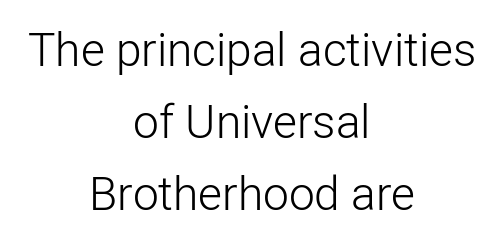
Is this a sans? Yes — the strokes have no serifs. The lettering holds an erect, upright posture throughout. Does extra space separate the letters? No, they use regular spacing. Spacing verdict: proportional, widths tailored to each character.
